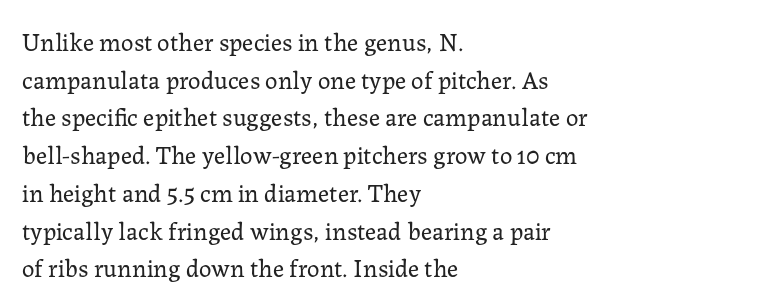
The face used here is rendered with its standard letterfit. Just letters on the line, the space beneath them empty. Caption: face not bold, strokes unweighted. Line spacing here is normal.
